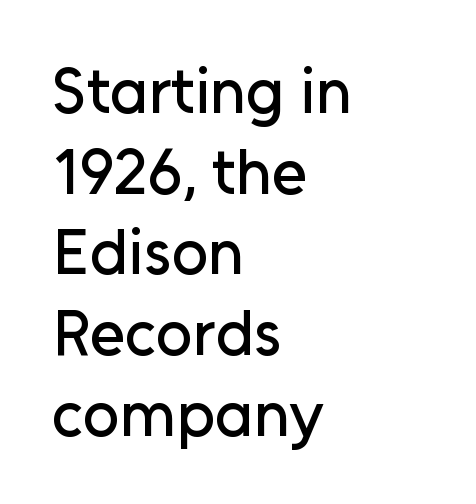
Q: Is the text italic (slanted)? A: No, it is upright.
Q: Is the typeface a serif or a sans-serif typeface? A: Sans-serif.
Q: Is the text underlined? A: No.
Q: How is the paragraph aligned? A: Left-aligned.
Q: Is the spacing between letters normal or unusually wide? A: Normal.
Q: Is the spacing between lines tight, normal or loose? A: Normal.
Q: Width (condensed, normal, or wide)? A: Normal.
Q: Stroke contrast? A: Low.
Q: x-height? A: Medium.
Q: Monospaced? A: No.
